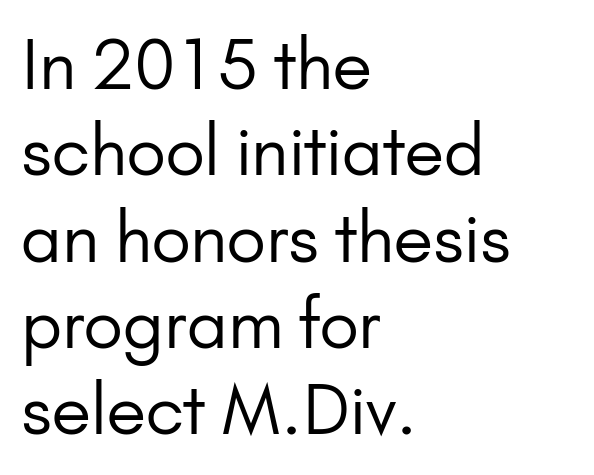
Does the leading feel generous? No, just average. No word sits above an underline. Typeset ragged right — the left edge is the straight one. Font category for this specimen: sans-serif.
